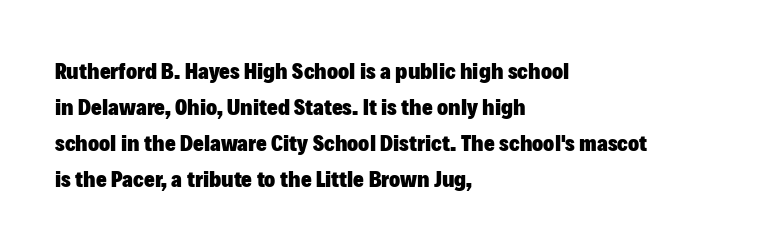
{"italic": "no", "bold": "yes", "underline": "no", "align": "left", "line_spacing": "normal", "line_spacing_ratio": 1.57, "letter_spacing": "normal", "letter_spacing_em": 0.0, "glyph_px": 23}
